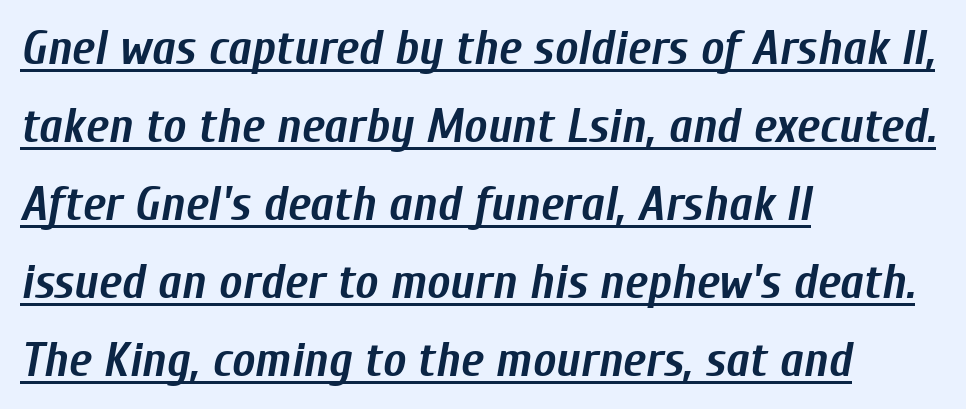
These lines were composed using italics. One-word summary of the alignment: left. The passage shown is typed in a proportional face where columns would drift. Emphasis is given by a line drawn under the lettering. Words appear dense and cohesive because spacing is normal.
